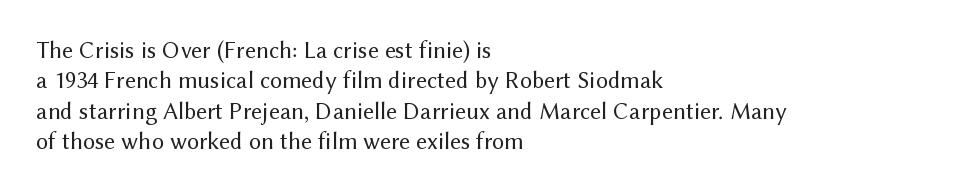
The image shows 24 px text type, upright; set left-aligned, normal line spacing (1.27x), normal letter spacing, not underlined.
